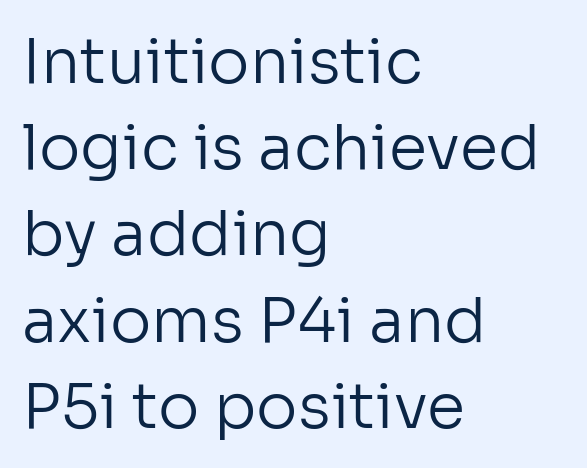
The image shows 62 px regular-weight sans-serif type, upright; set left-aligned, normal line spacing (1.39x), normal letter spacing, not underlined; low stroke contrast and a medium x-height.
